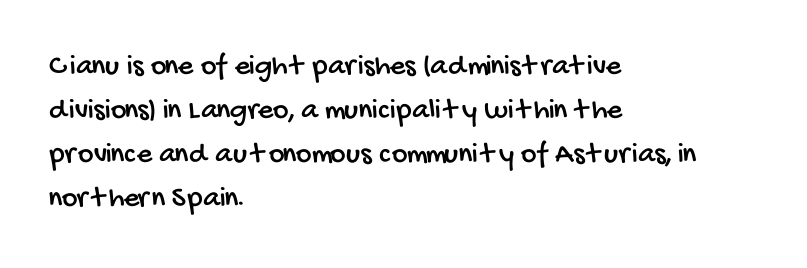
{"serif": "no", "width": "condensed", "stroke_contrast": "low", "x_height": "large", "monospaced": "no", "underline": "no", "align": "left", "line_spacing": "normal", "line_spacing_ratio": 1.47, "letter_spacing": "normal", "letter_spacing_em": 0.0, "glyph_px": 30}
